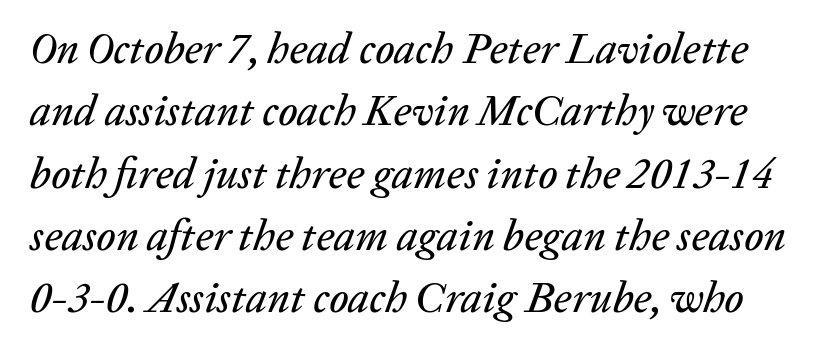
{"italic": "yes", "lean": "right", "slant_degrees": 20, "width": "normal", "stroke_contrast": "low", "x_height": "medium", "monospaced": "no", "underline": "no", "line_spacing": "normal", "line_spacing_ratio": 1.45, "letter_spacing": "normal", "letter_spacing_em": 0.0, "glyph_px": 43}
